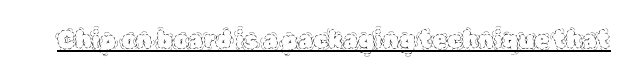
Underlined type. When letters stand straight like this, we call the style roman or upright. The line texture is even and compact thanks to regular tracking. The strokes carry an ordinary text weight at most.
